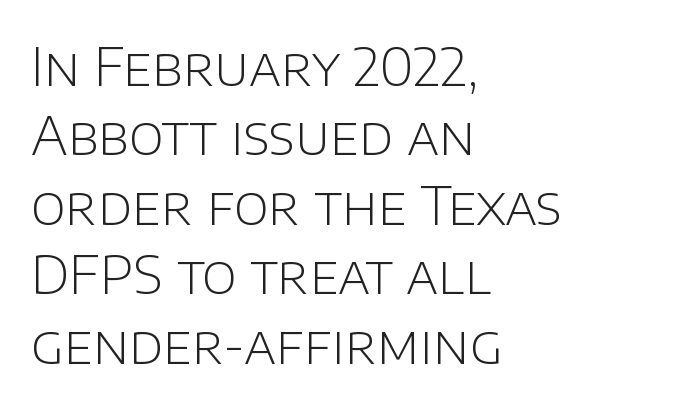
{"serif": "no", "italic": "no", "bold": "no", "weight": "light", "width": "normal", "stroke_contrast": "low", "x_height": "large", "monospaced": "no", "underline": "no", "align": "left", "line_spacing": "normal", "line_spacing_ratio": 1.31, "letter_spacing": "normal", "letter_spacing_em": 0.0, "glyph_px": 53}
